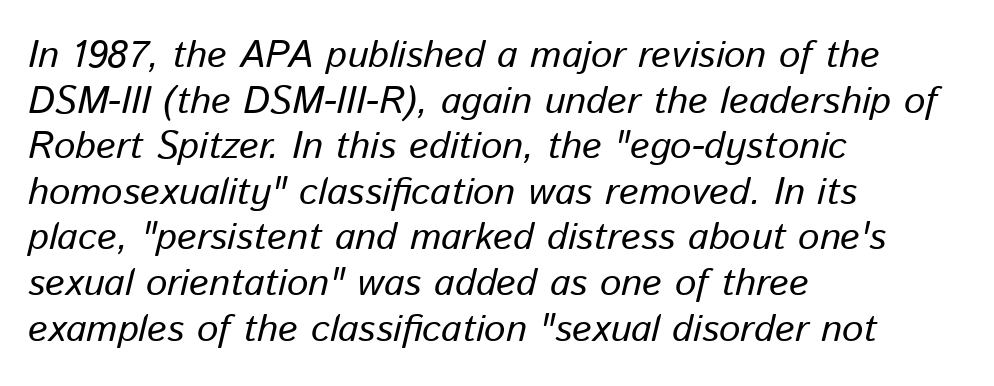
{"italic": "yes", "lean": "right", "slant_degrees": 13, "bold": "no", "weight": "regular", "width": "normal", "stroke_contrast": "low", "x_height": "medium", "monospaced": "no", "underline": "no", "align": "left", "line_spacing_ratio": 1.2, "letter_spacing": "normal", "letter_spacing_em": 0.0, "glyph_px": 38}
